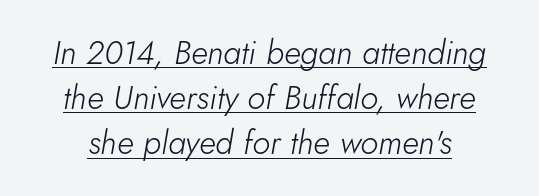
Weight class: somewhere from thin through regular. This sample keeps an unexceptional amount of space between lines. Every word sits above its own underline. Do the characters align in a grid? No, the font is proportional. Tall strokes in this sample are angled rather than plumb.
